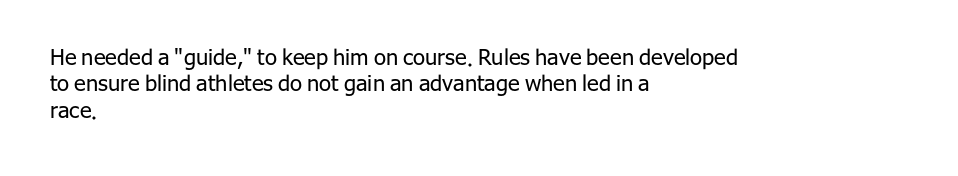
{"italic": "no", "bold": "no", "underline": "no", "align": "left", "line_spacing_ratio": 1.2, "letter_spacing": "normal", "letter_spacing_em": 0.0, "glyph_px": 22}
